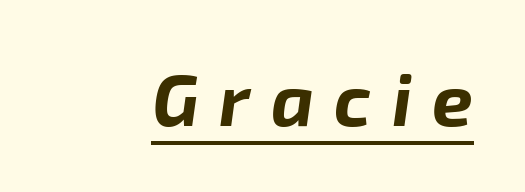
Is the type bold? Yes — the strokes are clearly thick and heavy. Underlining? Definitely there. A typesetter would call this proportional, since set widths differ per character. Loose tracking; the words dissolve into strings of separated letters. In terms of posture, this sample is oblique.
